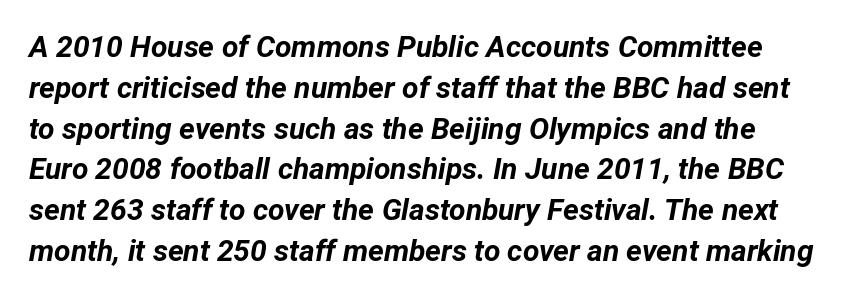
The image shows 30 px bold type, italic (leaning right); set normal line spacing (1.36x), normal letter spacing, not underlined; low stroke contrast and a medium x-height.
